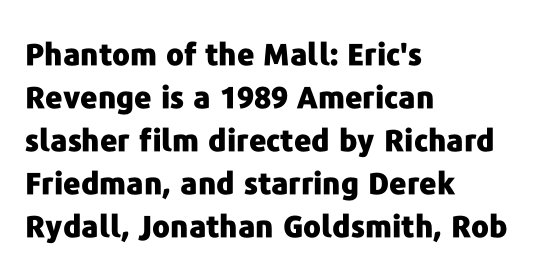
The image shows 30 px heavy sans-serif type, upright; set left-aligned, normal line spacing (1.43x), normal letter spacing, not underlined; low stroke contrast and a medium x-height.
